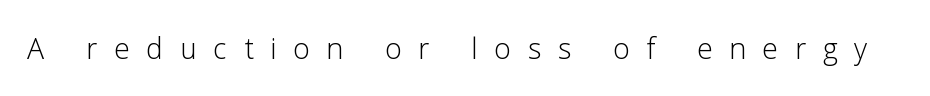
Q: Is the text bold? A: No.
Q: Is the text italic (slanted)? A: No, it is upright.
Q: Is the typeface a serif or a sans-serif typeface? A: Sans-serif.
Q: Is the text underlined? A: No.
Q: Is the spacing between letters normal or unusually wide? A: Unusually wide.
Q: Width (condensed, normal, or wide)? A: Normal.
Q: Stroke contrast? A: Low.
Q: x-height? A: Medium.
Q: Monospaced? A: No.
